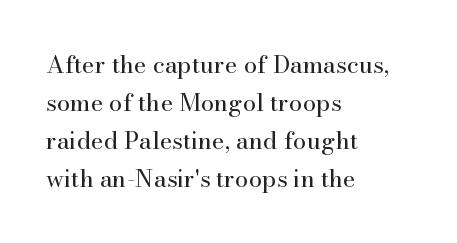
Caption: standard tracking, unaltered. How would I describe the line gaps? Plain and ordinary. Notice how the stems are strictly vertical — no italics here. The typeface has the unassuming heft of standard copy or less. The lines are quadded left.
